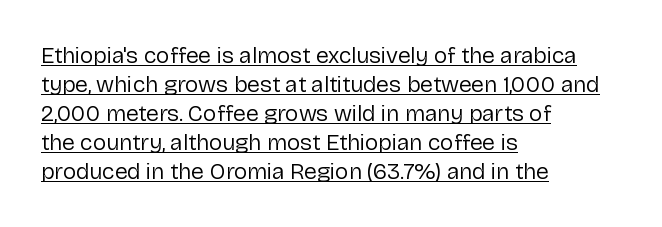
{"italic": "no", "bold": "no", "underline": "yes", "align": "left", "line_spacing": "normal", "line_spacing_ratio": 1.26, "letter_spacing": "normal", "letter_spacing_em": 0.0, "glyph_px": 23}
